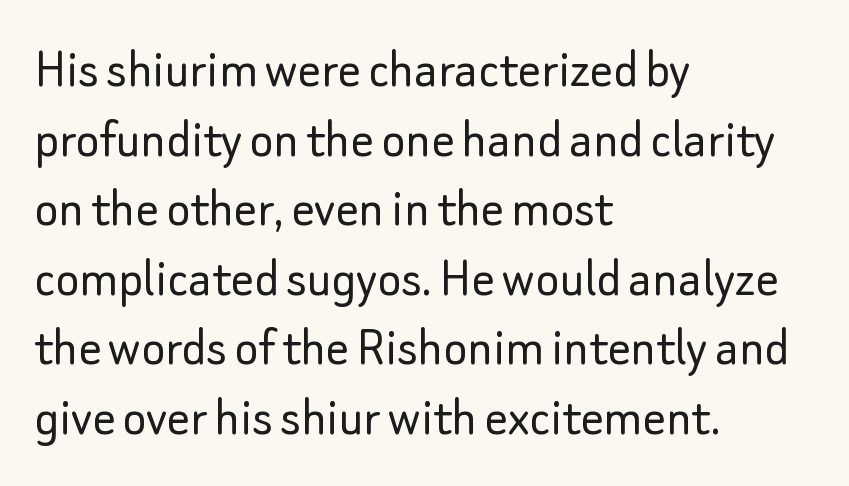
{"serif": "no", "italic": "no", "bold": "no", "weight": "light", "width": "normal", "stroke_contrast": "low", "x_height": "small", "monospaced": "no", "underline": "no", "align": "left", "line_spacing_ratio": 1.22, "letter_spacing": "normal", "letter_spacing_em": 0.0, "glyph_px": 57}
